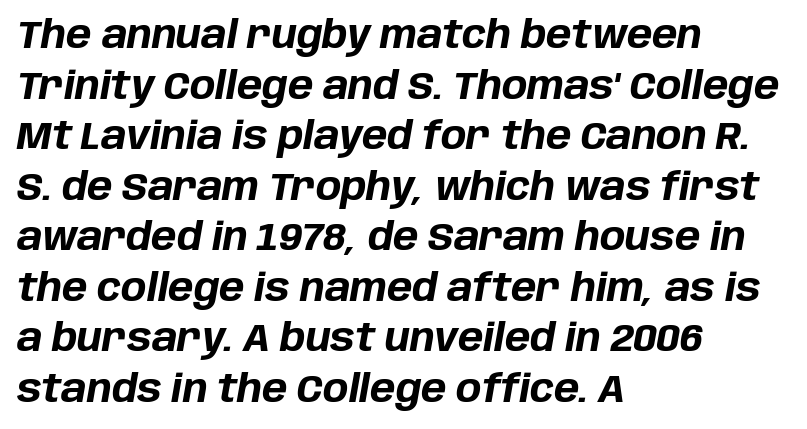
Q: Is the text bold? A: Yes.
Q: Is the text italic (slanted)? A: Yes, it leans right by about 10 degrees.
Q: Is the text underlined? A: No.
Q: How is the paragraph aligned? A: Left-aligned.
Q: Is the spacing between letters normal or unusually wide? A: Normal.
Q: Is the spacing between lines tight, normal or loose? A: Normal.
Q: Width (condensed, normal, or wide)? A: Normal.
Q: Stroke contrast? A: Low.
Q: x-height? A: Large.
Q: Monospaced? A: No.
